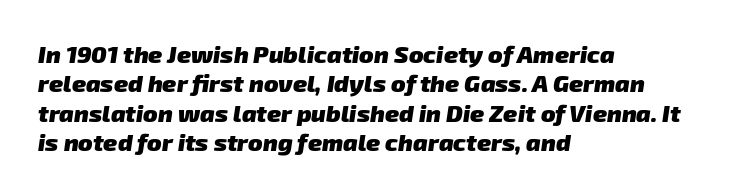
{"bold": "yes", "underline": "no", "align": "left", "line_spacing_ratio": 1.22, "letter_spacing": "normal", "letter_spacing_em": 0.0, "glyph_px": 24}
